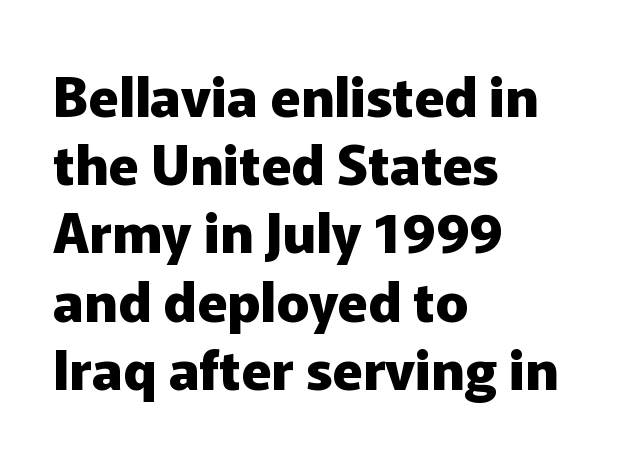
{"serif": "no", "italic": "no", "bold": "yes", "weight": "heavy", "width": "normal", "stroke_contrast": "low", "x_height": "medium", "monospaced": "no", "underline": "no", "align": "left", "line_spacing_ratio": 1.24, "letter_spacing": "normal", "letter_spacing_em": 0.0, "glyph_px": 55}
